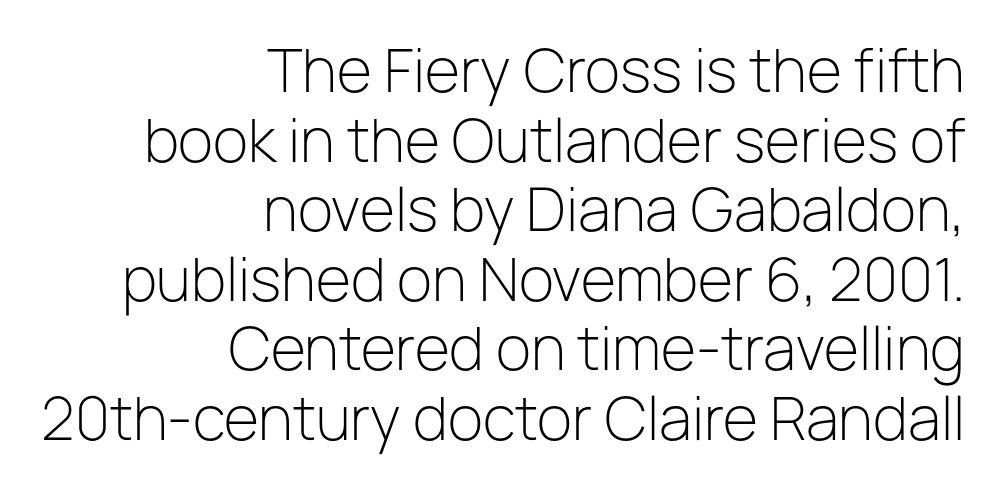
Q: Is the text bold? A: No.
Q: Is the text italic (slanted)? A: No, it is upright.
Q: Is the typeface a serif or a sans-serif typeface? A: Sans-serif.
Q: Is the text underlined? A: No.
Q: How is the paragraph aligned? A: Right-aligned.
Q: Is the spacing between letters normal or unusually wide? A: Normal.
Q: Width (condensed, normal, or wide)? A: Normal.
Q: Stroke contrast? A: Low.
Q: x-height? A: Medium.
Q: Monospaced? A: No.
